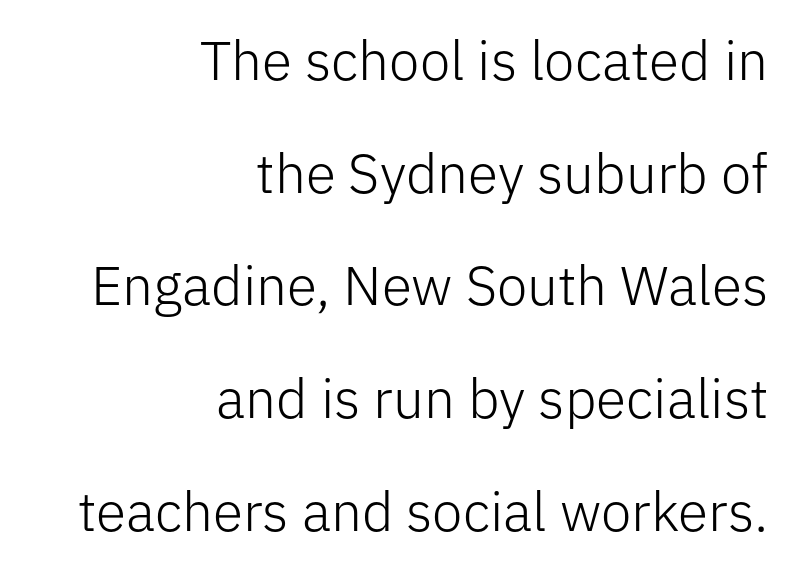
Q: Is the text bold? A: No.
Q: Is the text italic (slanted)? A: No, it is upright.
Q: Is the typeface a serif or a sans-serif typeface? A: Sans-serif.
Q: Is the text underlined? A: No.
Q: How is the paragraph aligned? A: Right-aligned.
Q: Is the spacing between letters normal or unusually wide? A: Normal.
Q: Is the spacing between lines tight, normal or loose? A: Loose.
Q: Width (condensed, normal, or wide)? A: Normal.
Q: Stroke contrast? A: Low.
Q: x-height? A: Medium.
Q: Monospaced? A: No.
